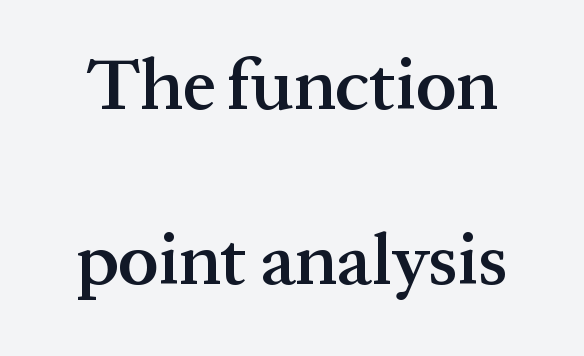
The image shows 72 px semibold serif type, upright; set loose line spacing (2.43x), normal letter spacing, not underlined; medium stroke contrast and a medium x-height.
